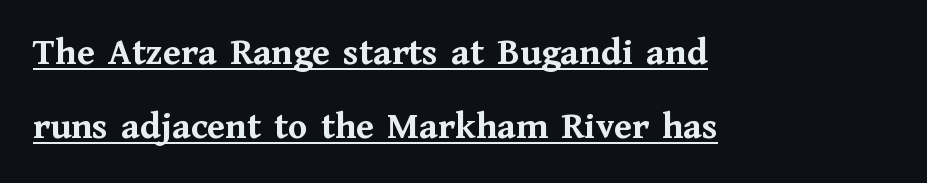
The tracking reads as untouched default to a designer's eye. Think of a printed novel: that variable character pitch is what you see here. The block of text is sparse from top to bottom, with ample space between rows. Set as a true bold cut, around the 700 mark.
